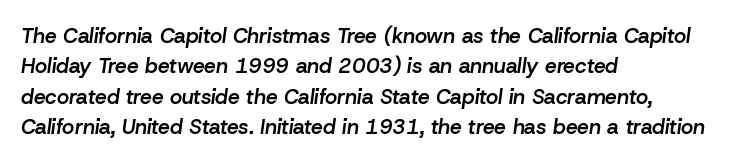
Here the glyphs are tracked normally, forming tight word shapes. Students, this is semibold: more ink than regular, less than bold. When letters slant like this, we call the style italic. Anything drawn beneath the words? Only blank space.
